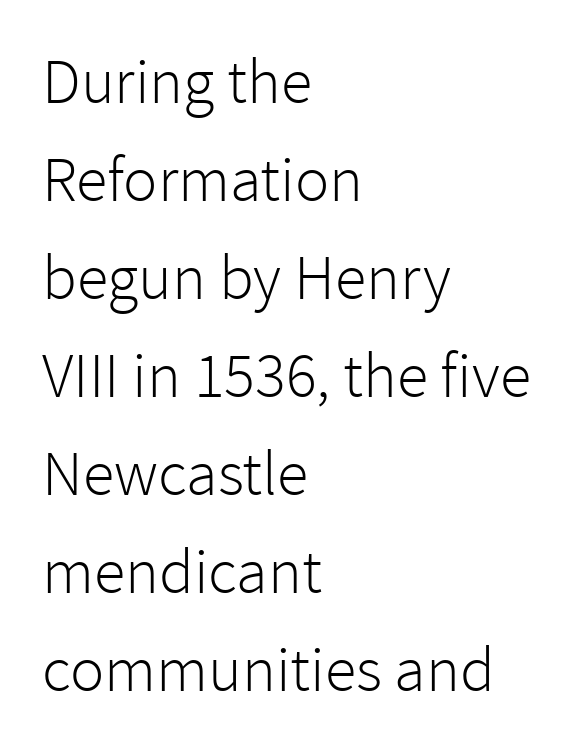
Think of a printed novel: that variable character pitch is what you see here. A student would call this left alignment; a typographer would say flush left, rag right. This reads as an unemphasized weight, regular at the heaviest. The lines sit at an ordinary, default distance from one another. Just letters on the line, the space beneath them empty.
